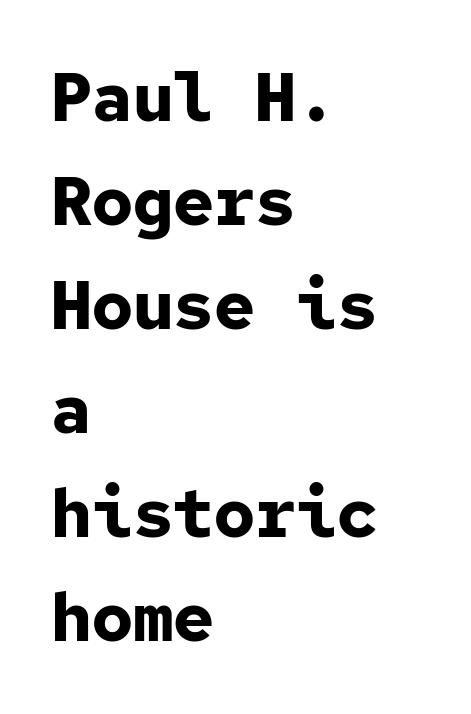
The image shows 68 px bold sans-serif type, upright, monospaced; set left-aligned, normal line spacing (1.53x), normal letter spacing, not underlined; low stroke contrast and a medium x-height.
